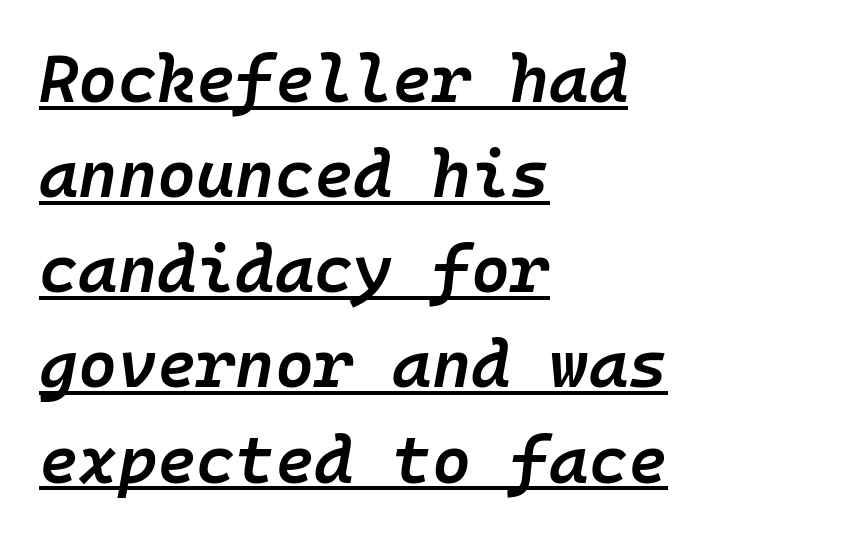
Q: Is the text bold? A: Semi-bold.
Q: Is the text italic (slanted)? A: Yes, it leans right by about 10 degrees.
Q: Is the text underlined? A: Yes.
Q: How is the paragraph aligned? A: Left-aligned.
Q: Is the spacing between letters normal or unusually wide? A: Normal.
Q: Is the spacing between lines tight, normal or loose? A: Normal.
Q: Width (condensed, normal, or wide)? A: Normal.
Q: Stroke contrast? A: Low.
Q: x-height? A: Medium.
Q: Monospaced? A: Yes.
